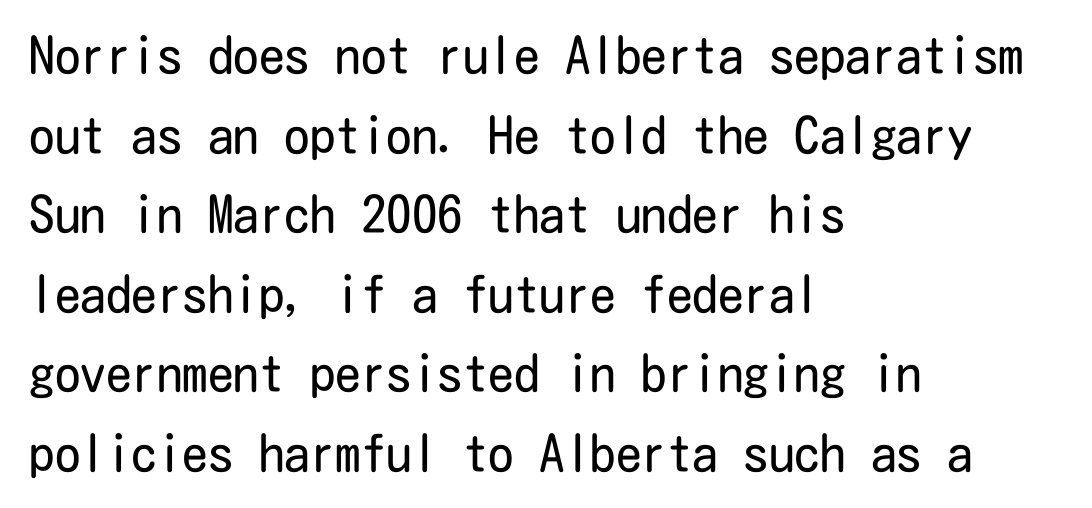
{"serif": "no", "italic": "no", "bold": "no", "weight": "regular", "width": "condensed", "stroke_contrast": "low", "x_height": "medium", "underline": "no", "align": "left", "line_spacing": "normal", "line_spacing_ratio": 1.56, "letter_spacing": "normal", "letter_spacing_em": 0.0, "glyph_px": 51}
